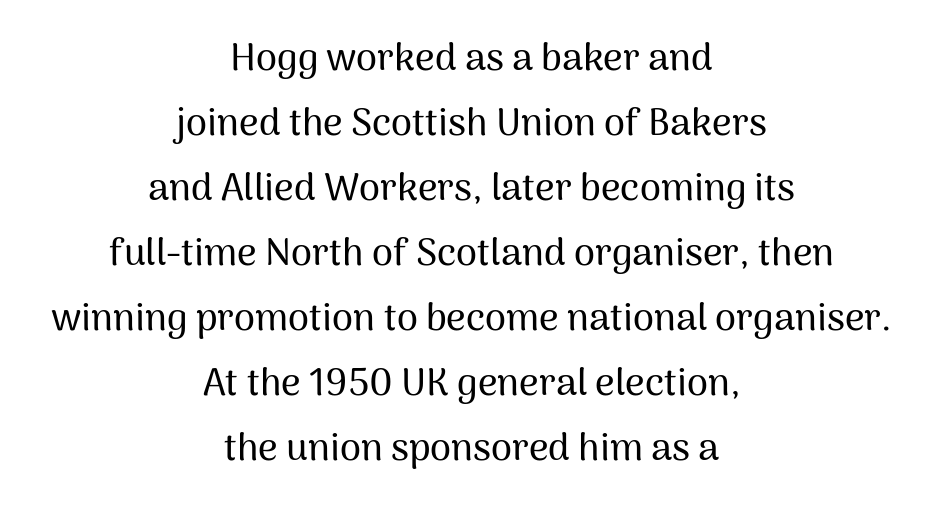
The image shows 38 px sans-serif type, upright; set centered, line spacing 1.71x, normal letter spacing, not underlined; medium stroke contrast and a medium x-height.
